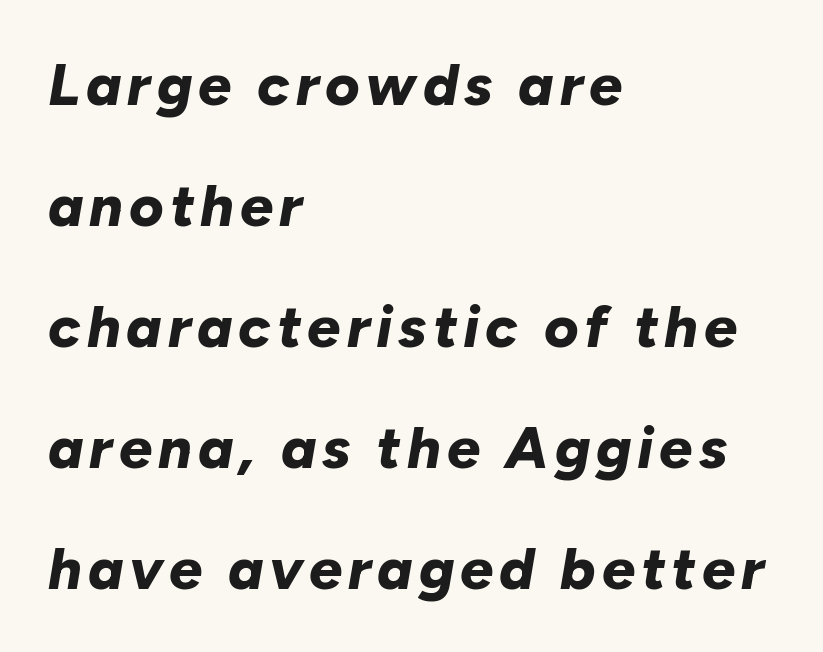
The image shows 59 px bold type, italic (leaning right); set left-aligned, loose line spacing (2.05x), not underlined; low stroke contrast and a medium x-height.
